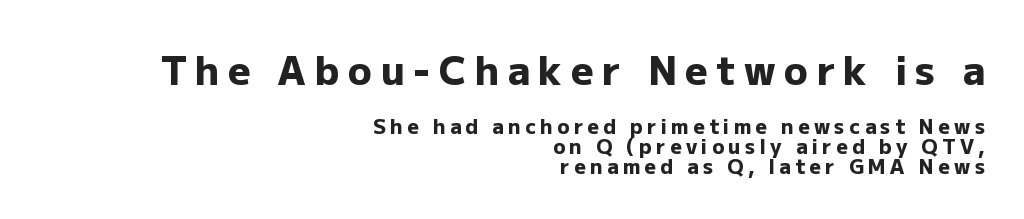
This sample has the flowing, uneven cadence of proportional lettering. The face used here is a sans, in the tradition of grotesques and geometrics. The type sits square on the baseline with zero lean. Descenders are the only things crossing below the line.
